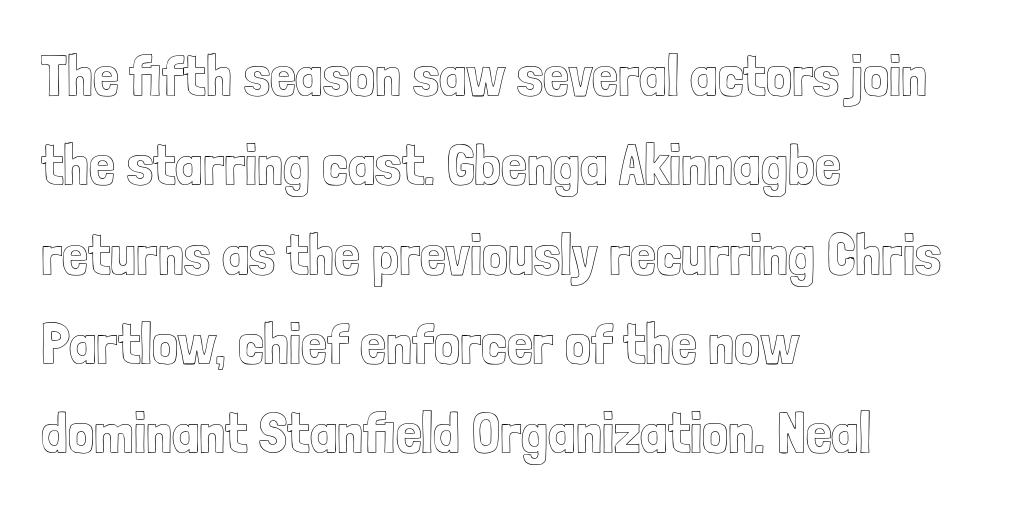
Q: Is the text italic (slanted)? A: No, it is upright.
Q: Is the text underlined? A: No.
Q: How is the paragraph aligned? A: Left-aligned.
Q: Is the spacing between letters normal or unusually wide? A: Normal.
Q: Is the spacing between lines tight, normal or loose? A: Normal.
Q: Width (condensed, normal, or wide)? A: Condensed.
Q: x-height? A: Medium.
Q: Monospaced? A: No.
